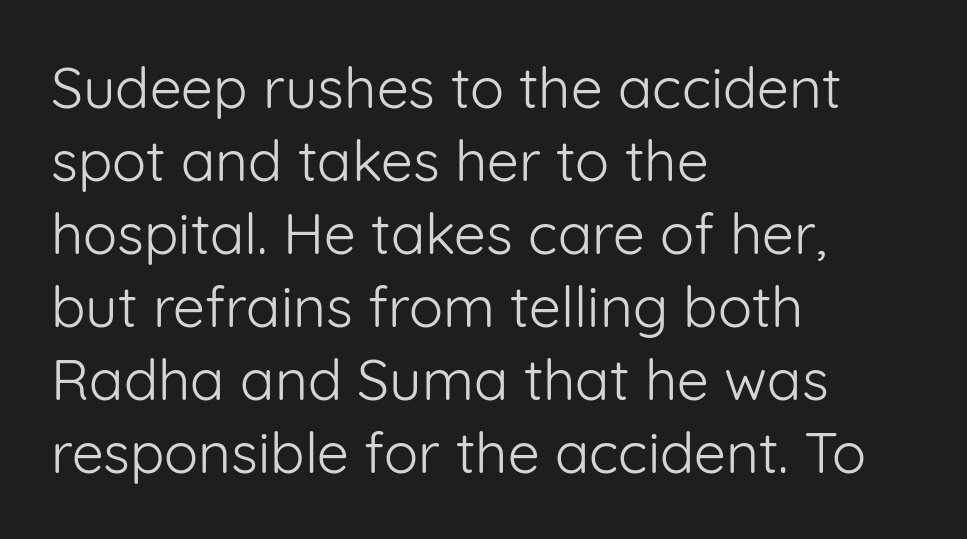
Q: Is the text bold? A: No.
Q: Is the text italic (slanted)? A: No, it is upright.
Q: Is the typeface a serif or a sans-serif typeface? A: Sans-serif.
Q: Is the text underlined? A: No.
Q: How is the paragraph aligned? A: Left-aligned.
Q: Is the spacing between letters normal or unusually wide? A: Normal.
Q: Is the spacing between lines tight, normal or loose? A: Normal.
Q: Width (condensed, normal, or wide)? A: Normal.
Q: Stroke contrast? A: Low.
Q: x-height? A: Medium.
Q: Monospaced? A: No.
